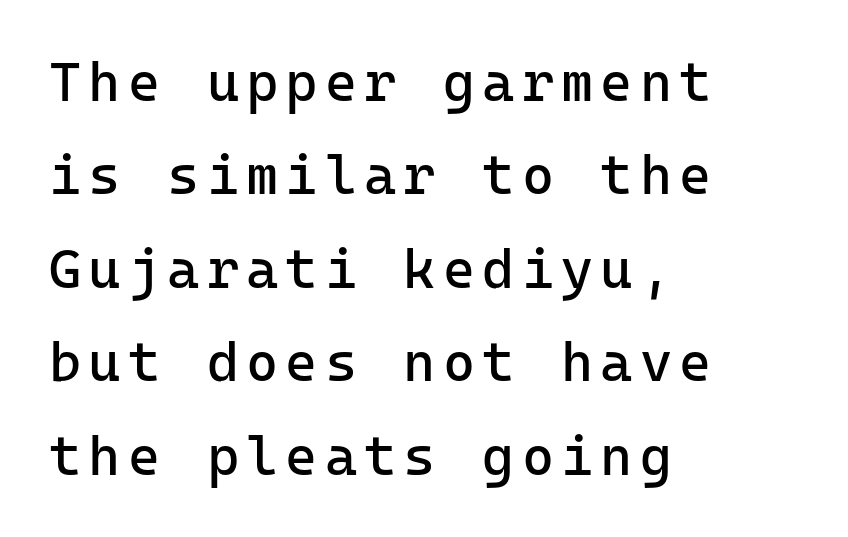
The image shows 55 px regular-weight sans-serif type, upright; set left-aligned, normal line spacing (1.7x), not underlined; low stroke contrast and a medium x-height.
